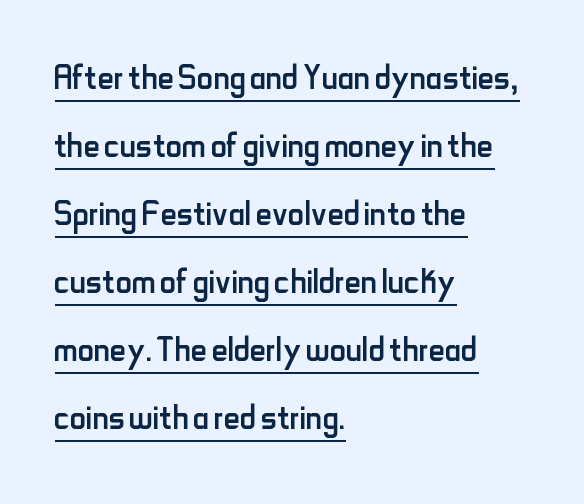
{"serif": "no", "italic": "no", "bold": "no", "weight": "regular", "width": "condensed", "stroke_contrast": "low", "x_height": "small", "monospaced": "no", "underline": "yes", "align": "left", "line_spacing": "normal", "line_spacing_ratio": 1.51, "letter_spacing": "normal", "letter_spacing_em": 0.0, "glyph_px": 45}
